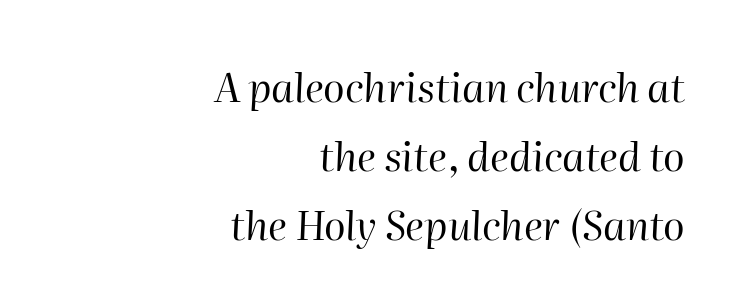
In CSS terms this would be text-align: right. Descender tails drop into unmarked territory. Here the designer chose a conventional face with non-uniform glyph widths. This reads as an unemphasized weight, regular at the heaviest. The rendering keeps characters at their native spacing.
